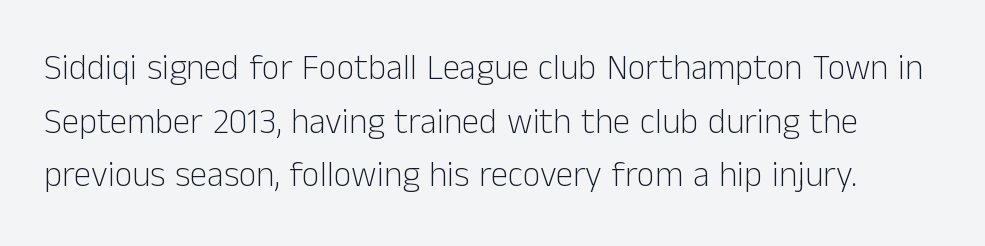
{"serif": "no", "italic": "no", "bold": "no", "weight": "light", "width": "normal", "stroke_contrast": "low", "x_height": "medium", "monospaced": "no", "underline": "no", "line_spacing": "normal", "line_spacing_ratio": 1.53, "letter_spacing": "normal", "letter_spacing_em": 0.0, "glyph_px": 35}
